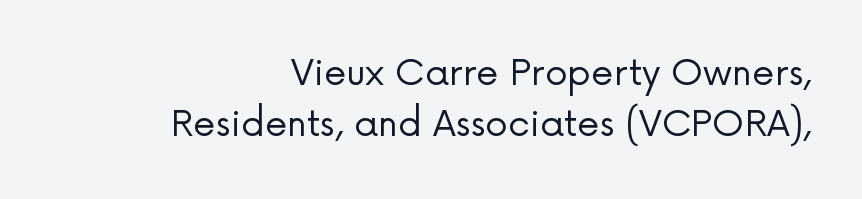
Q: Is the text bold? A: No.
Q: Is the text italic (slanted)? A: No, it is upright.
Q: Is the typeface a serif or a sans-serif typeface? A: Sans-serif.
Q: Is the text underlined? A: No.
Q: How is the paragraph aligned? A: Right-aligned.
Q: Is the spacing between letters normal or unusually wide? A: Normal.
Q: Is the spacing between lines tight, normal or loose? A: Normal.
Q: Width (condensed, normal, or wide)? A: Normal.
Q: Stroke contrast? A: Low.
Q: x-height? A: Medium.
Q: Monospaced? A: No.
